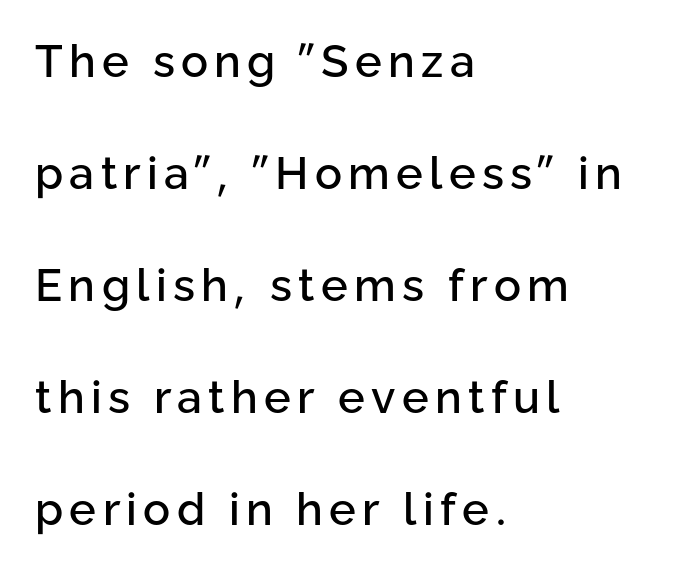
Ascenders rise straight up at ninety degrees. The lines in this sample share a left origin and differ only in where they stop. The characters display no serif detailing; their extremities are plain. Regarding leading, the lines here are spaced well apart. Nobody drew a line under any word here.
